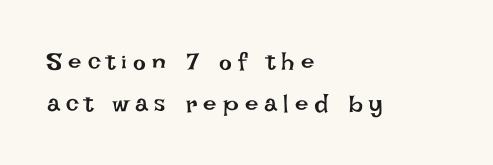
Q: Is the text bold? A: No.
Q: Is the text italic (slanted)? A: No, it is upright.
Q: Is the text underlined? A: No.
Q: How is the paragraph aligned? A: Left-aligned.
Q: Is the spacing between letters normal or unusually wide? A: Unusually wide.
